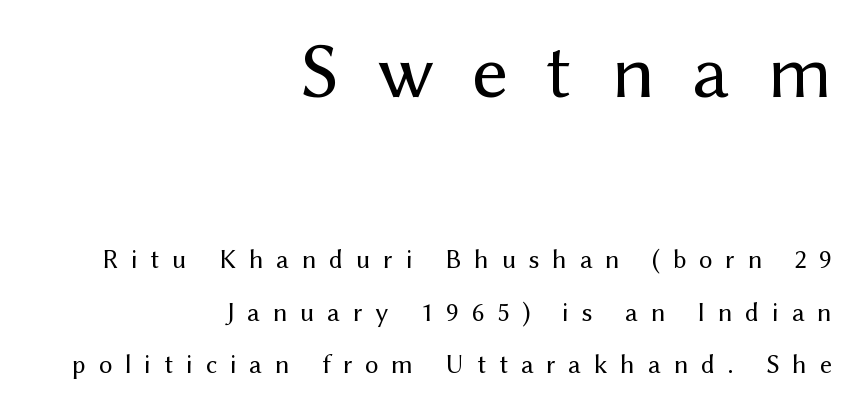
The image shows 80 px regular-weight sans-serif type, upright; set right-aligned, loose line spacing (1.93x), unusually wide letter spacing (+0.47 em), not underlined; the first (top) block is 2.96x larger; medium stroke contrast and a medium x-height.
